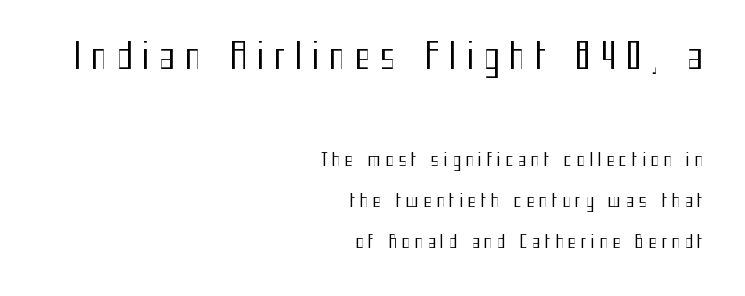
The image shows 34 px regular-weight, condensed sans-serif type, upright; set right-aligned, loose line spacing (2.43x), unusually wide letter spacing (+0.28 em), not underlined; the first (top) block is 2.0x larger; medium stroke contrast and a medium x-height.
